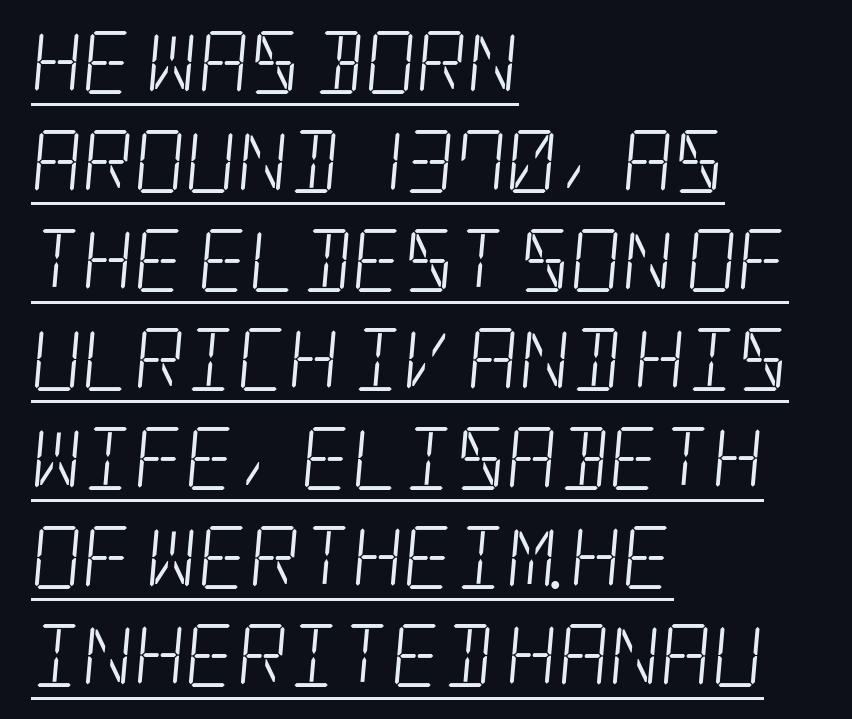
Summary of weight: not heavy and not bold. In CSS terms this would be text-align: left. Font category for this specimen: serif. The leading is moderate, giving the passage an even texture. Students, observe the line beneath the letters — that is underlining. Compared with typical body copy, the letter spacing here is the same.
